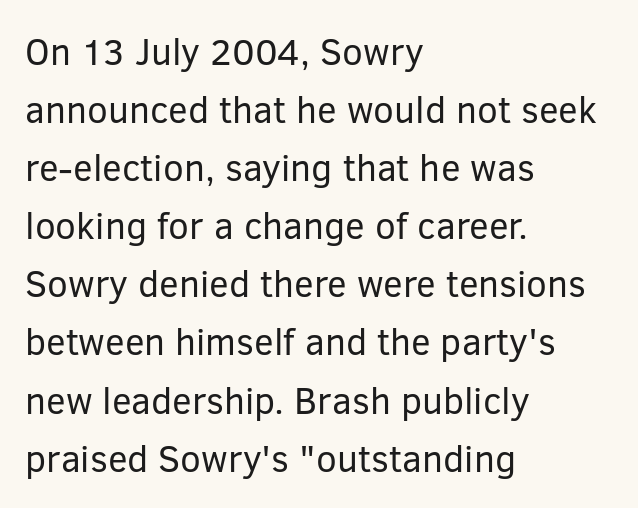
Default kerning and tracking; the words read as compact shapes. The passage shown is not bold in any degree. Is this a fixed-width face? No — the glyphs have proportional, varying widths. The baseline area is clear. A roman cut, with each character standing at attention. The space between consecutive lines is moderate.
